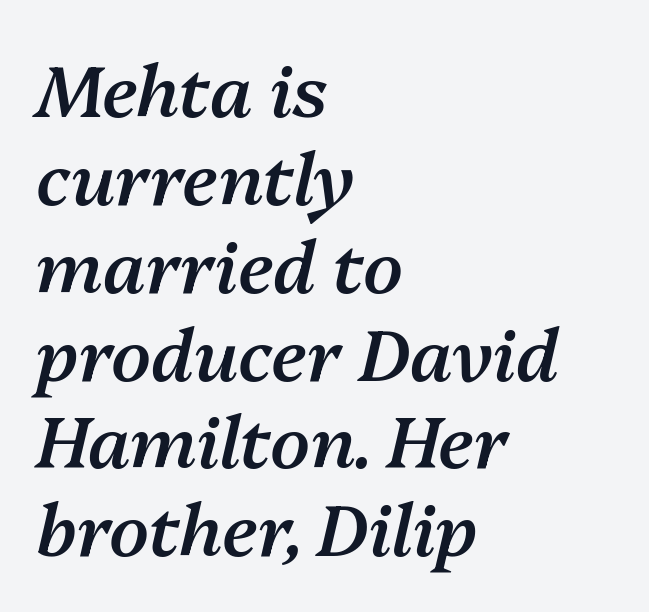
The image shows 72 px semibold type, italic (leaning right); set left-aligned, line spacing 1.22x, normal letter spacing, not underlined; medium stroke contrast and a medium x-height.
